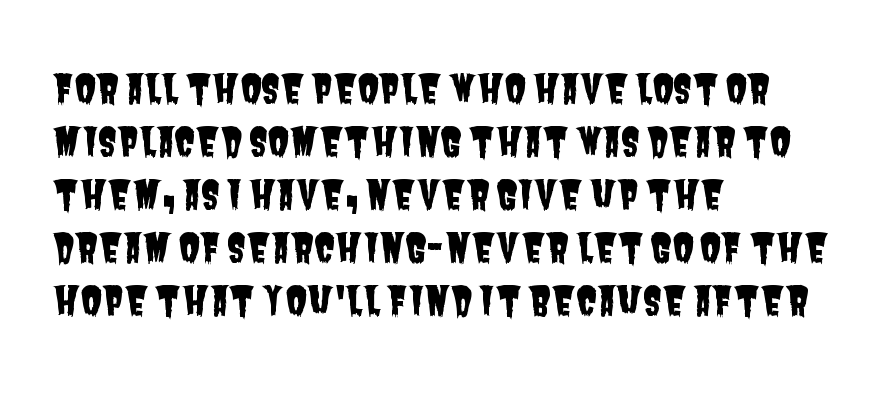
The image shows 39 px condensed sans-serif type; set left-aligned, normal line spacing (1.36x), normal letter spacing, not underlined; low stroke contrast and a large x-height.
